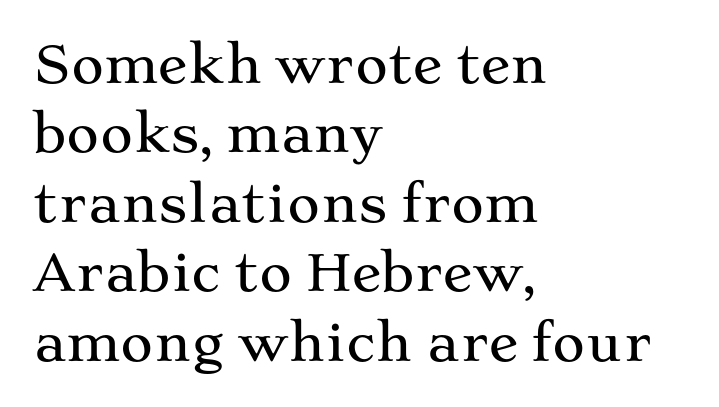
Evenly set lines give the paragraph a standard silhouette. Character widths vary here, with narrow letters taking less room than wide ones. Line beginnings align vertically; line endings do not. The area under the type is left untouched. No extra tracking has been applied to these lines.
